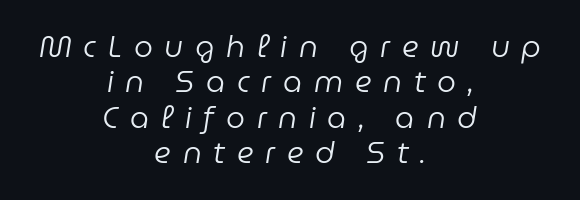
The image shows 30 px regular-weight type, italic (leaning right); set centered, line spacing 1.18x, unusually wide letter spacing (+0.39 em), not underlined; low stroke contrast and a medium x-height.
